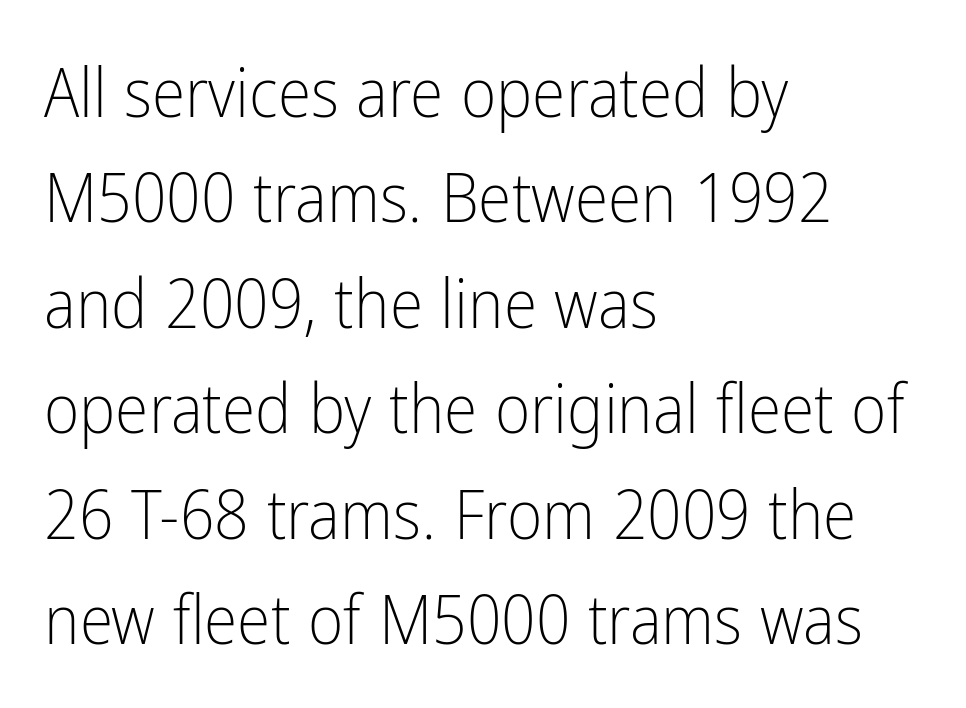
{"serif": "no", "italic": "no", "bold": "no", "weight": "light", "width": "condensed", "stroke_contrast": "low", "x_height": "medium", "monospaced": "no", "underline": "no", "align": "left", "line_spacing": "normal", "line_spacing_ratio": 1.55, "letter_spacing": "normal", "letter_spacing_em": 0.0, "glyph_px": 68}
